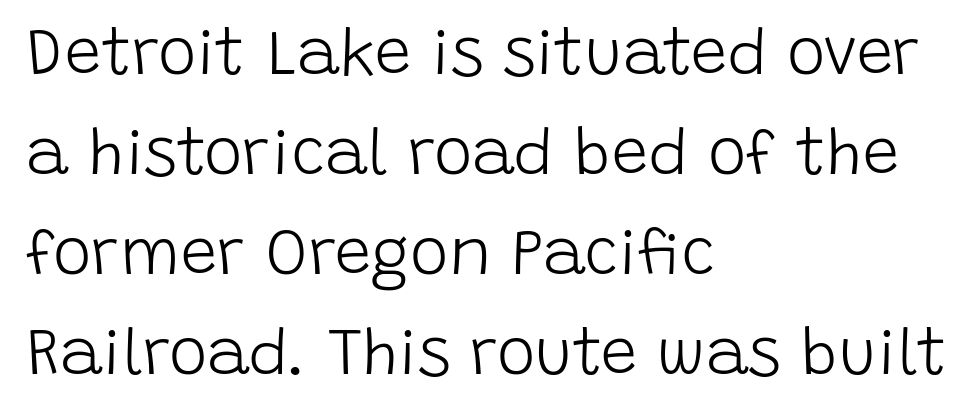
{"serif": "no", "italic": "no", "bold": "no", "weight": "light", "width": "normal", "stroke_contrast": "low", "x_height": "large", "monospaced": "no", "underline": "no", "align": "left", "line_spacing": "normal", "line_spacing_ratio": 1.54, "letter_spacing": "normal", "letter_spacing_em": 0.0, "glyph_px": 65}
